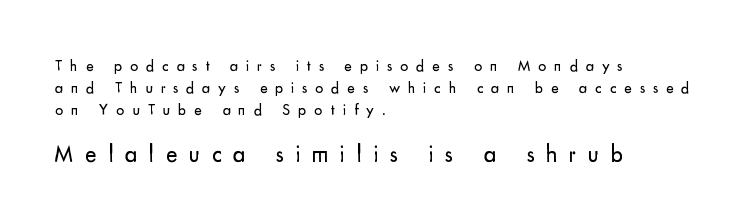
{"italic": "no", "bold": "no", "underline": "no", "align": "left", "line_spacing": "normal", "line_spacing_ratio": 1.36, "letter_spacing": "wide", "letter_spacing_em": 0.49, "larger_block": "second", "size_ratio": 1.5, "glyph_px": 24}
